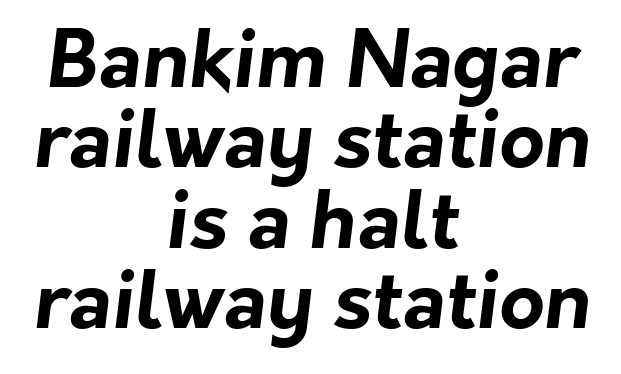
{"serif": "no", "bold": "yes", "weight": "bold", "width": "normal", "stroke_contrast": "low", "x_height": "medium", "monospaced": "no", "underline": "no", "align": "center", "line_spacing": "tight", "line_spacing_ratio": 1.03, "letter_spacing": "normal", "letter_spacing_em": 0.0, "glyph_px": 78}
